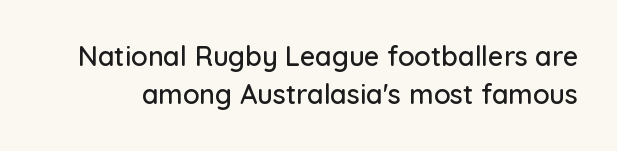
Does the lettering tilt? It doesn't — this is upright. The horizontal fit of the characters is conventional and even. Has an underline been added? It has not. The rendering uses a moderate line-height, typical for paragraphs.
